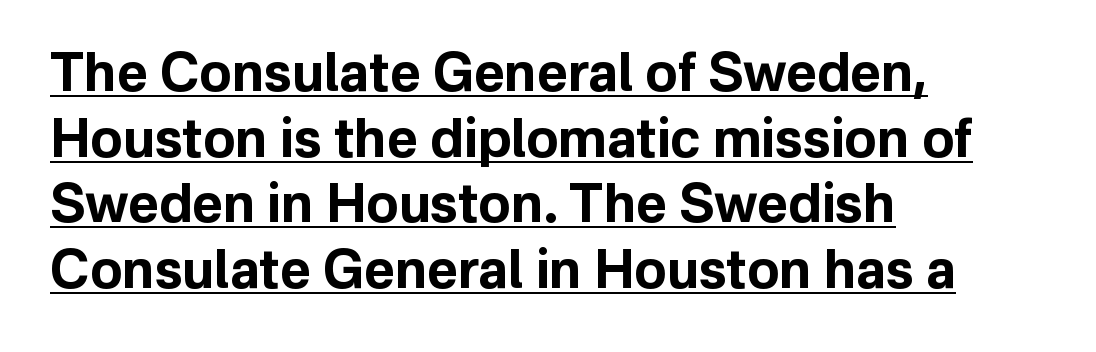
{"serif": "no", "italic": "no", "bold": "yes", "weight": "bold", "width": "normal", "stroke_contrast": "low", "x_height": "medium", "monospaced": "no", "underline": "yes", "align": "left", "line_spacing_ratio": 1.24, "letter_spacing": "normal", "letter_spacing_em": 0.0, "glyph_px": 53}
